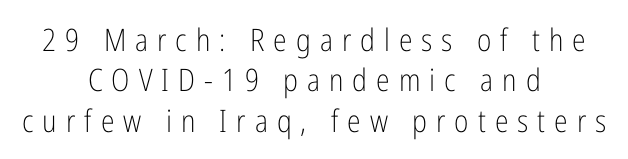
No feet cap the strokes, marking this as sans-serif type. The strokes are not fattened; the text isn't bold. How would I describe the line gaps? Plain and ordinary. Has an underline been added? It has not. Italic: no, the glyphs are upright roman. Students, note that the glyphs here are deliberately spaced far apart.
